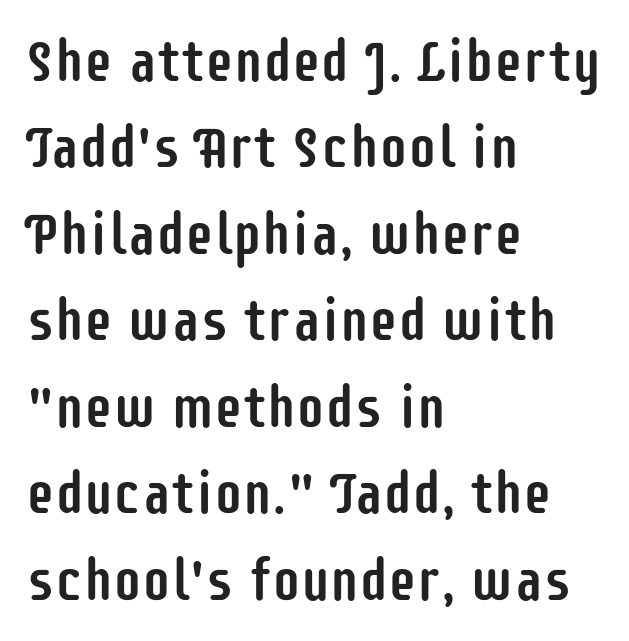
The image shows 58 px condensed sans-serif type, upright; set left-aligned, normal line spacing (1.49x), normal letter spacing, not underlined; low stroke contrast and a large x-height.
